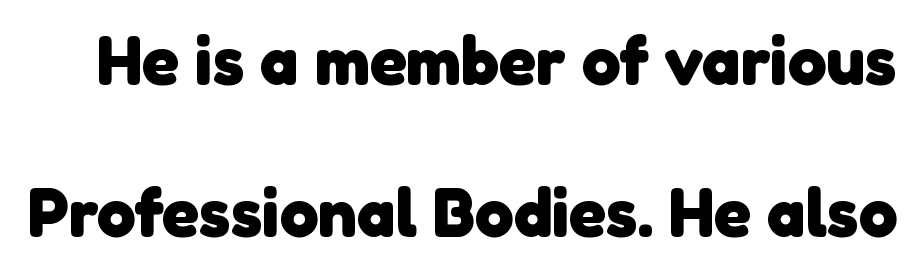
The image shows 69 px heavy sans-serif type; set loose line spacing (2.2x), normal letter spacing, not underlined; low stroke contrast and a medium x-height.
